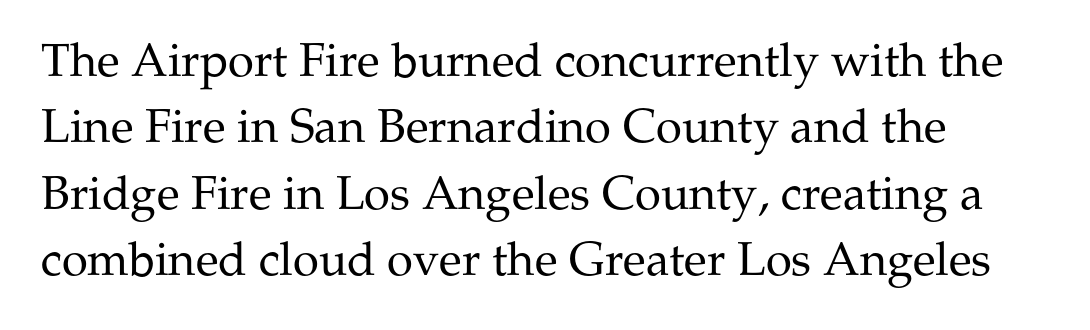
Q: Is the text bold? A: No.
Q: Is the text italic (slanted)? A: No, it is upright.
Q: Is the typeface a serif or a sans-serif typeface? A: Serif.
Q: Is the text underlined? A: No.
Q: How is the paragraph aligned? A: Left-aligned.
Q: Is the spacing between letters normal or unusually wide? A: Normal.
Q: Is the spacing between lines tight, normal or loose? A: Normal.
Q: Width (condensed, normal, or wide)? A: Normal.
Q: Stroke contrast? A: Medium.
Q: x-height? A: Medium.
Q: Monospaced? A: No.
